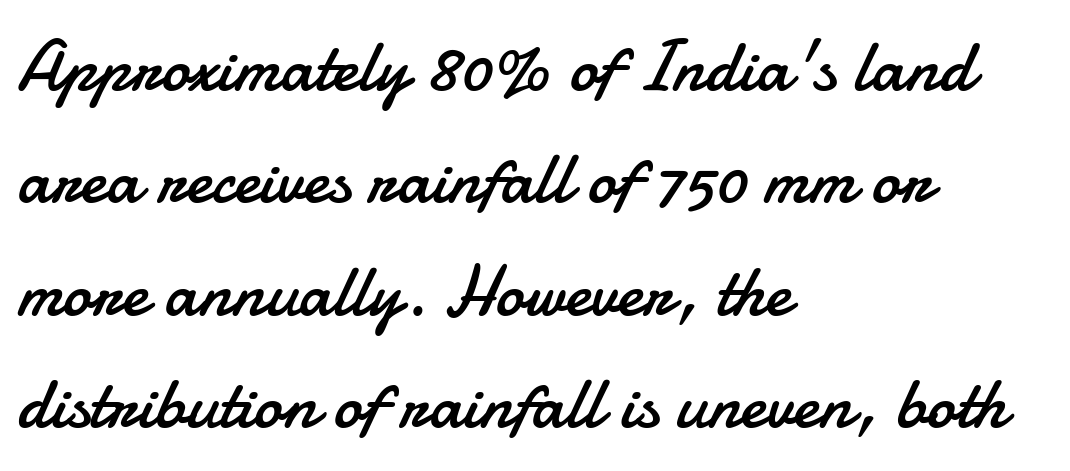
Inter-character spacing is left at the font's built-in metrics. The typeface has the unassuming heft of standard copy or less. Type without underlining. Where is the straight margin? On the left.
